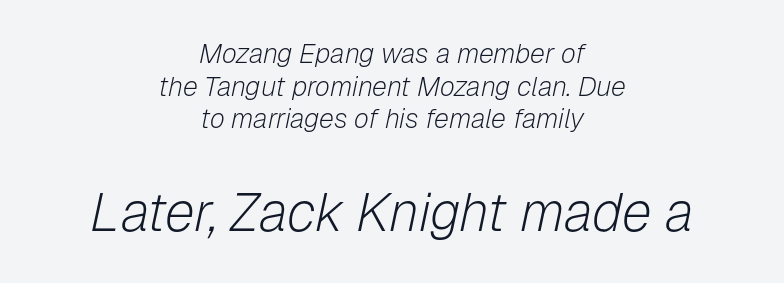
The image shows 54 px light type, italic (leaning right); set centered, line spacing 1.21x, normal letter spacing, not underlined; the second (bottom) block is 2.0x larger; low stroke contrast and a medium x-height.
